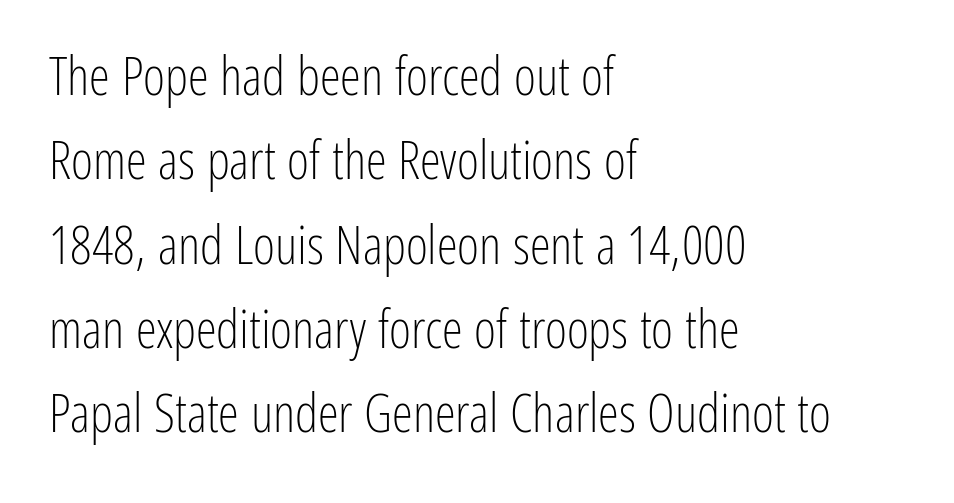
{"serif": "no", "italic": "no", "bold": "no", "weight": "light", "width": "condensed", "stroke_contrast": "low", "x_height": "medium", "monospaced": "no", "underline": "no", "align": "left", "line_spacing": "normal", "line_spacing_ratio": 1.59, "letter_spacing": "normal", "letter_spacing_em": 0.0, "glyph_px": 53}
